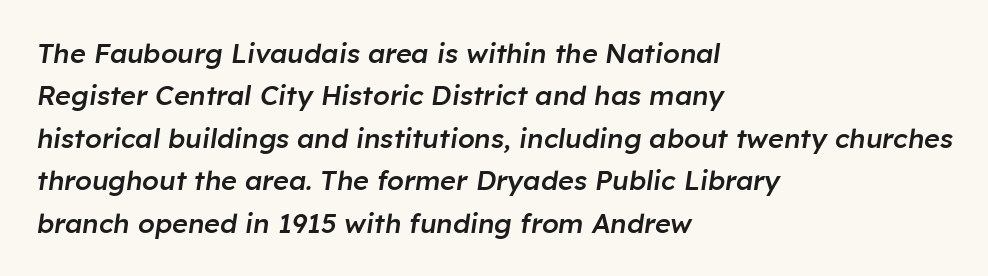
The axis of the letterforms is tilted away from vertical. Horizontal bands of white between lines are of average thickness. The string is rendered with underlining switched off. Each line starts at the same left margin while the right side varies. What weight is shown? A semibold, between regular and bold.
